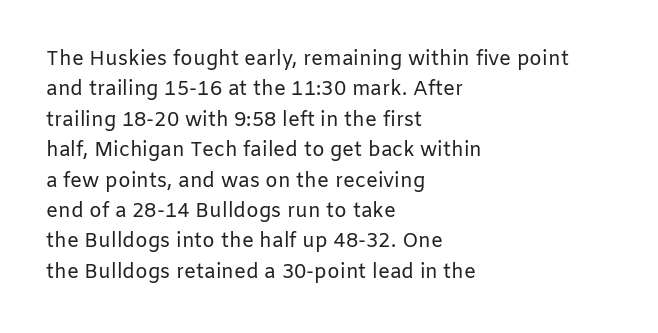
{"italic": "no", "bold": "no", "underline": "no", "align": "left", "line_spacing": "normal", "line_spacing_ratio": 1.52, "letter_spacing": "normal", "letter_spacing_em": 0.0, "glyph_px": 20}
